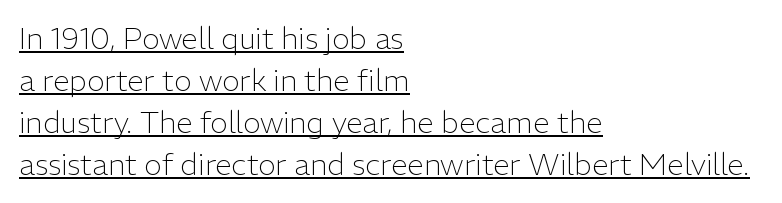
{"serif": "no", "italic": "no", "bold": "no", "weight": "light", "width": "normal", "stroke_contrast": "low", "x_height": "medium", "monospaced": "no", "underline": "yes", "align": "left", "line_spacing": "normal", "line_spacing_ratio": 1.4, "letter_spacing": "normal", "letter_spacing_em": 0.0, "glyph_px": 30}
